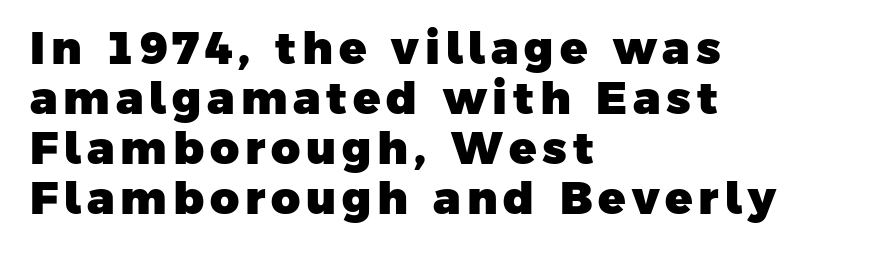
The image shows 45 px heavy sans-serif type; set left-aligned, tight line spacing (1.11x), not underlined; low stroke contrast and a medium x-height.
